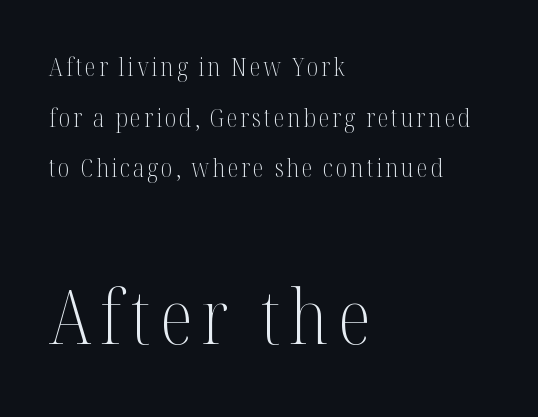
The image shows 76 px light, condensed serif type, upright; set left-aligned, loose line spacing (2.03x), not underlined; the second (bottom) block is 3.04x larger; medium stroke contrast and a medium x-height.
